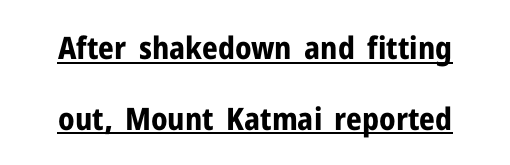
{"serif": "no", "italic": "no", "bold": "yes", "weight": "bold", "width": "normal", "stroke_contrast": "low", "x_height": "medium", "monospaced": "no", "underline": "yes", "line_spacing": "loose", "line_spacing_ratio": 2.28, "letter_spacing": "normal", "letter_spacing_em": 0.0, "glyph_px": 31}
